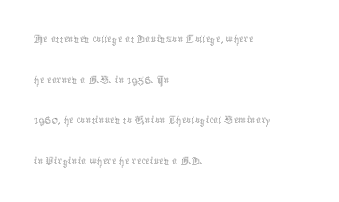
Q: Is the text bold? A: No.
Q: Is the text italic (slanted)? A: No, it is upright.
Q: Is the text underlined? A: No.
Q: How is the paragraph aligned? A: Left-aligned.
Q: Is the spacing between letters normal or unusually wide? A: Normal.
Q: Is the spacing between lines tight, normal or loose? A: Normal.
